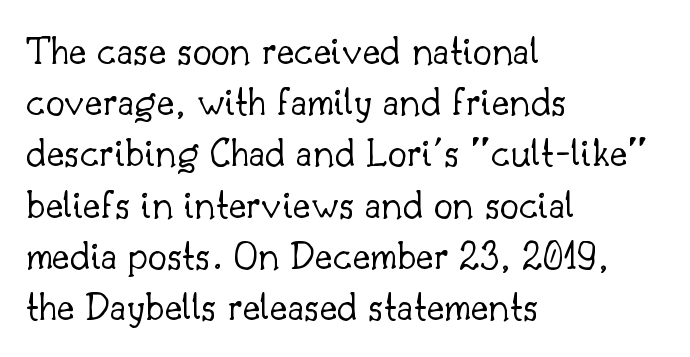
The image shows 42 px light type, upright; set left-aligned, line spacing 1.22x, normal letter spacing, not underlined; low stroke contrast and a small x-height.
